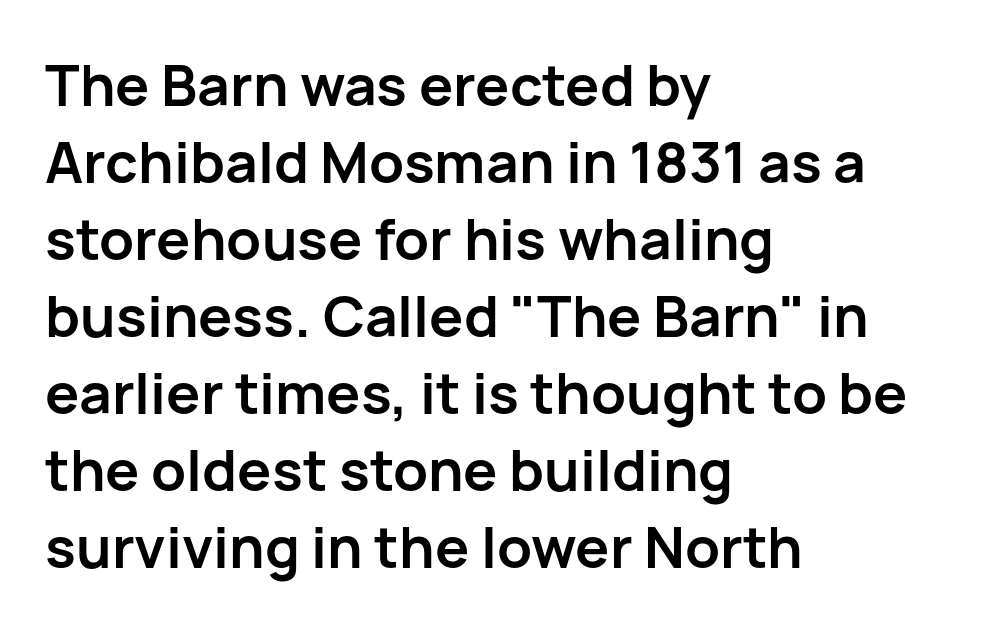
Q: Is the text bold? A: Yes.
Q: Is the text italic (slanted)? A: No, it is upright.
Q: Is the typeface a serif or a sans-serif typeface? A: Sans-serif.
Q: Is the text underlined? A: No.
Q: How is the paragraph aligned? A: Left-aligned.
Q: Is the spacing between letters normal or unusually wide? A: Normal.
Q: Is the spacing between lines tight, normal or loose? A: Normal.
Q: Width (condensed, normal, or wide)? A: Normal.
Q: Stroke contrast? A: Low.
Q: x-height? A: Medium.
Q: Monospaced? A: No.
